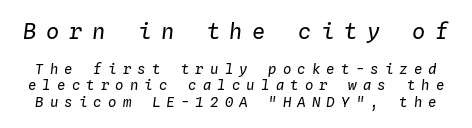
Q: Is the text bold? A: No.
Q: Is the text italic (slanted)? A: Yes, it leans right by about 4 degrees.
Q: Is the text underlined? A: No.
Q: Is the spacing between letters normal or unusually wide? A: Unusually wide.
Q: Which block of text is set in a larger size, the first (top) or the second (bottom)? A: The first (top) one.
